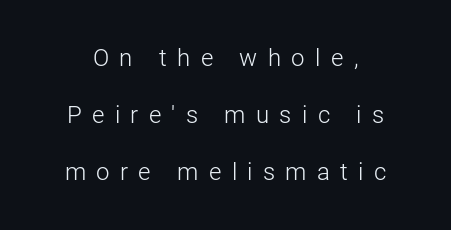
{"italic": "no", "bold": "no", "underline": "no", "line_spacing": "loose", "line_spacing_ratio": 2.38, "letter_spacing": "wide", "letter_spacing_em": 0.43, "glyph_px": 24}
